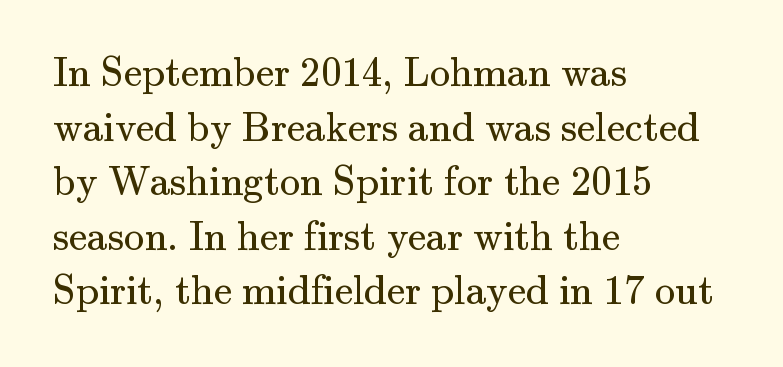
The image shows 41 px regular-weight serif type, upright; set left-aligned, normal line spacing (1.33x), normal letter spacing, not underlined; medium stroke contrast and a small x-height.
